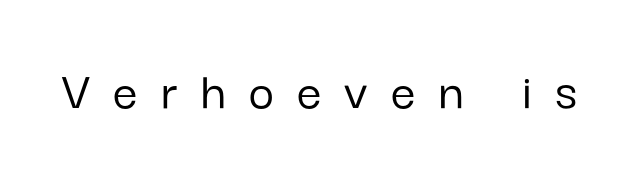
Q: Is the text italic (slanted)? A: No, it is upright.
Q: Is the typeface a serif or a sans-serif typeface? A: Sans-serif.
Q: Is the text underlined? A: No.
Q: Is the spacing between letters normal or unusually wide? A: Unusually wide.
Q: Width (condensed, normal, or wide)? A: Normal.
Q: Stroke contrast? A: Low.
Q: x-height? A: Medium.
Q: Monospaced? A: No.
